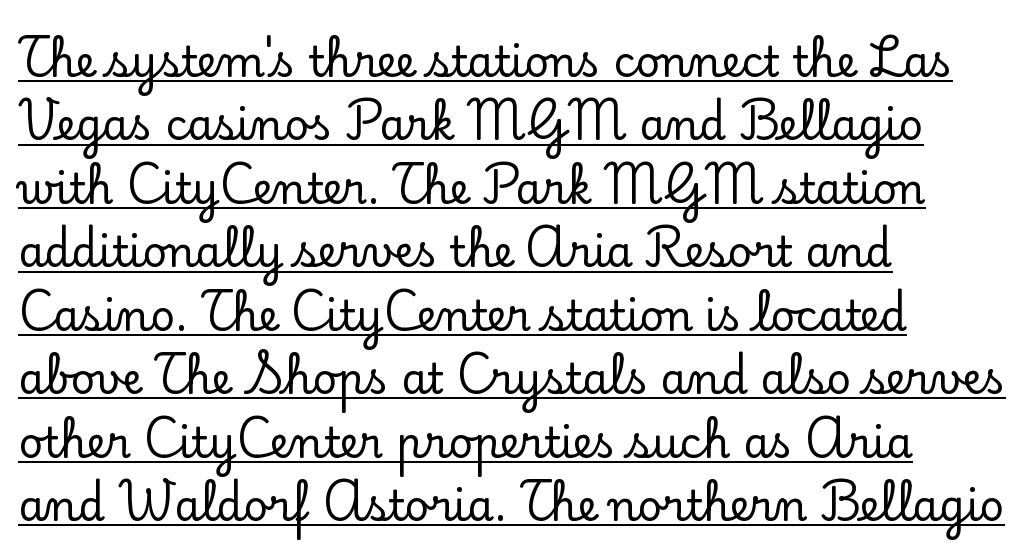
Q: Is the text italic (slanted)? A: No, it is upright.
Q: Is the typeface a serif or a sans-serif typeface? A: Serif.
Q: Is the text underlined? A: Yes.
Q: How is the paragraph aligned? A: Left-aligned.
Q: Is the spacing between letters normal or unusually wide? A: Normal.
Q: Is the spacing between lines tight, normal or loose? A: Normal.
Q: Width (condensed, normal, or wide)? A: Normal.
Q: Stroke contrast? A: Low.
Q: x-height? A: Small.
Q: Monospaced? A: No.
